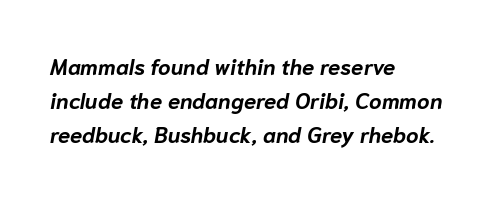
This is heavy type, rendered in bold. Whoever set this chose a conventional vertical rhythm. Type without underlining. The letterforms sit shoulder to shoulder at normal distance.
